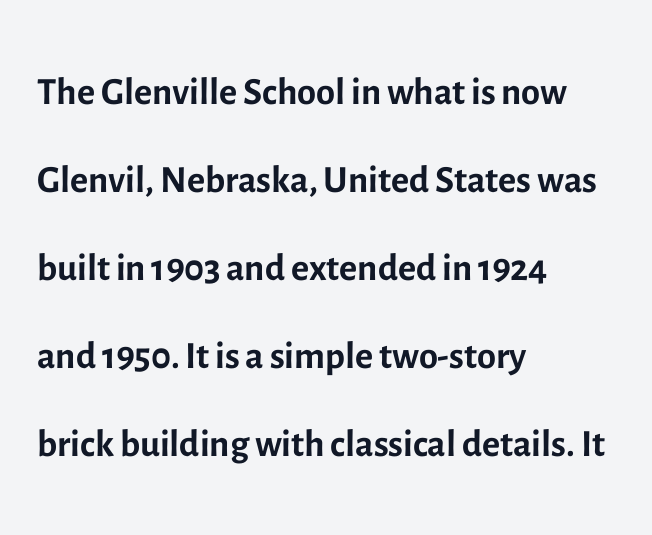
The image shows 55 px regular-weight sans-serif type, upright; set left-aligned, normal line spacing (1.6x), normal letter spacing, not underlined; a medium x-height.
